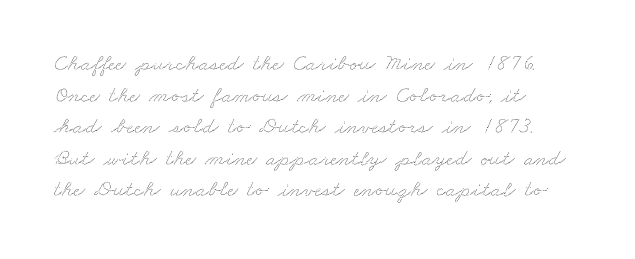
{"underline": "no", "align": "left", "line_spacing": "normal", "line_spacing_ratio": 1.37, "letter_spacing": "normal", "letter_spacing_em": 0.0, "glyph_px": 23}
